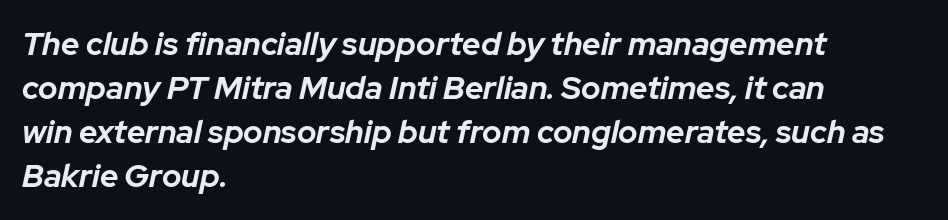
Q: Is the text bold? A: Yes.
Q: Is the text italic (slanted)? A: Yes, it leans right by about 12 degrees.
Q: Is the text underlined? A: No.
Q: How is the paragraph aligned? A: Left-aligned.
Q: Is the spacing between letters normal or unusually wide? A: Normal.
Q: Is the spacing between lines tight, normal or loose? A: Normal.
Q: Width (condensed, normal, or wide)? A: Normal.
Q: Stroke contrast? A: Low.
Q: x-height? A: Medium.
Q: Monospaced? A: No.
